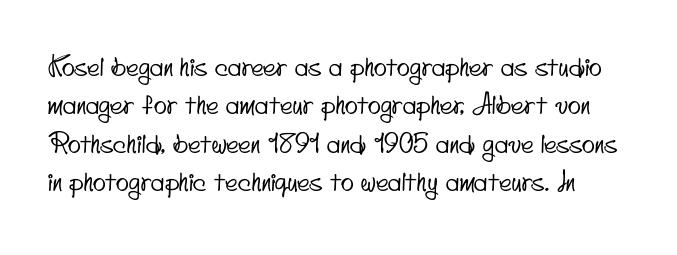
Q: Is the text underlined? A: No.
Q: Is the spacing between letters normal or unusually wide? A: Normal.
Q: Is the spacing between lines tight, normal or loose? A: Normal.
